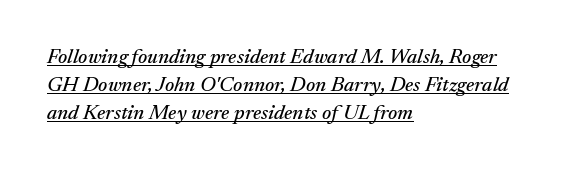
Q: Is the text italic (slanted)? A: Yes, it leans right by about 17 degrees.
Q: Is the text underlined? A: Yes.
Q: How is the paragraph aligned? A: Left-aligned.
Q: Is the spacing between letters normal or unusually wide? A: Normal.
Q: Is the spacing between lines tight, normal or loose? A: Normal.
